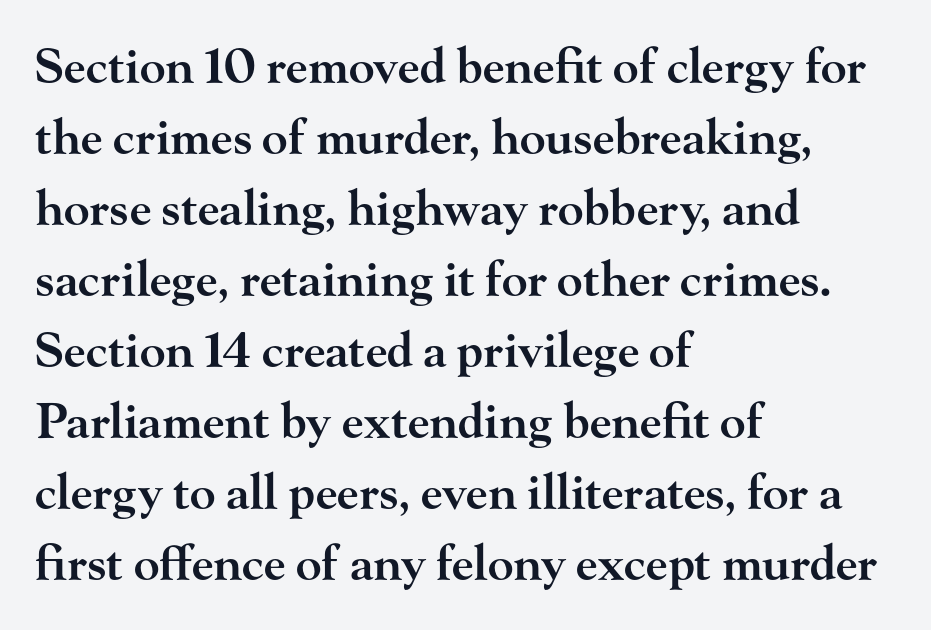
Quick note: not italic, upright. The words here are not underlined. In terms of letterform style, serifs are clearly present. I'd describe the lettering as semibold — firm but not a full bold.
